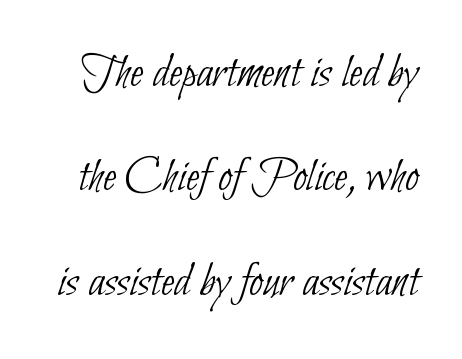
{"serif": "no", "bold": "no", "weight": "thin", "width": "condensed", "stroke_contrast": "low", "x_height": "small", "monospaced": "no", "underline": "no", "line_spacing": "loose", "line_spacing_ratio": 2.13, "letter_spacing": "normal", "letter_spacing_em": 0.0, "glyph_px": 49}
